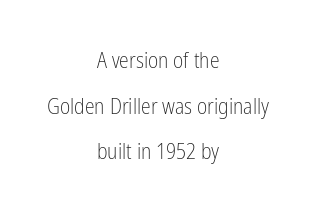
The image shows 22 px text type, upright; set centered, loose line spacing (2.07x), normal letter spacing, not underlined.
